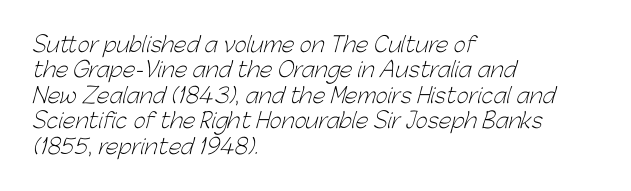
Q: Is the text bold? A: No.
Q: Is the text underlined? A: No.
Q: How is the paragraph aligned? A: Left-aligned.
Q: Is the spacing between letters normal or unusually wide? A: Normal.
